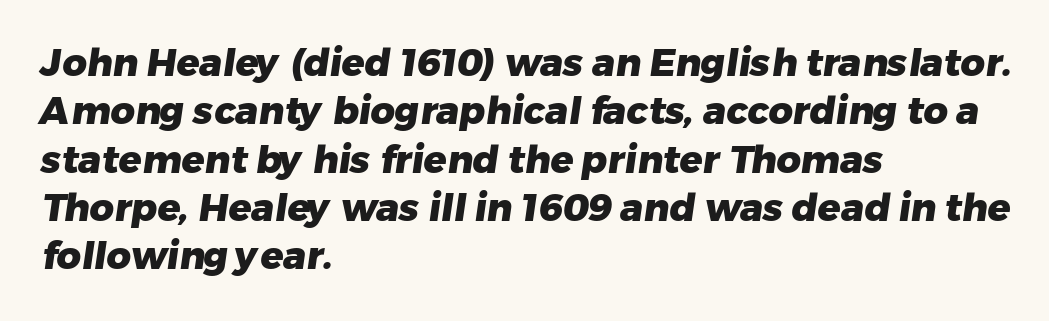
{"serif": "no", "bold": "yes", "weight": "heavy", "width": "normal", "stroke_contrast": "low", "x_height": "medium", "monospaced": "no", "underline": "no", "align": "left", "line_spacing": "normal", "line_spacing_ratio": 1.27, "letter_spacing": "normal", "letter_spacing_em": 0.0, "glyph_px": 38}
